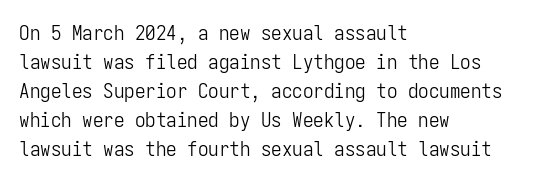
Q: Is the text bold? A: No.
Q: Is the text italic (slanted)? A: No, it is upright.
Q: Is the text underlined? A: No.
Q: How is the paragraph aligned? A: Left-aligned.
Q: Is the spacing between letters normal or unusually wide? A: Normal.
Q: Is the spacing between lines tight, normal or loose? A: Normal.
